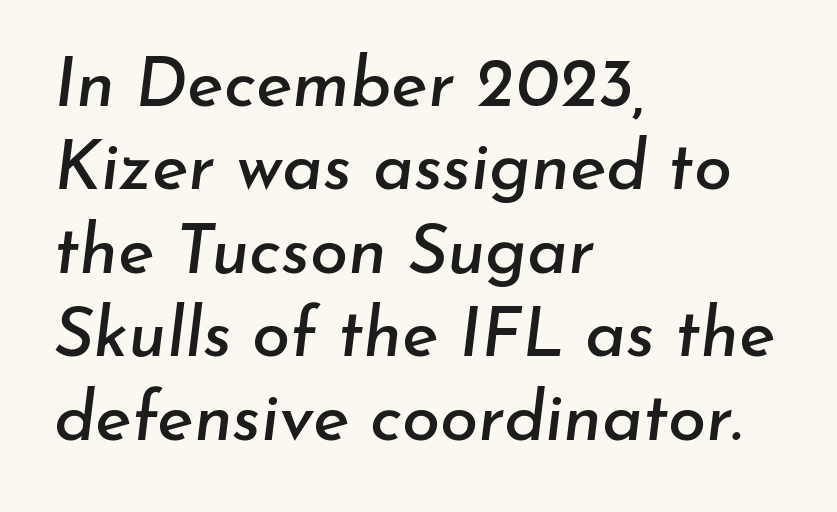
{"italic": "yes", "lean": "right", "slant_degrees": 7, "width": "normal", "stroke_contrast": "low", "x_height": "small", "monospaced": "no", "underline": "no", "align": "left", "line_spacing_ratio": 1.21, "letter_spacing": "normal", "letter_spacing_em": 0.0, "glyph_px": 69}
